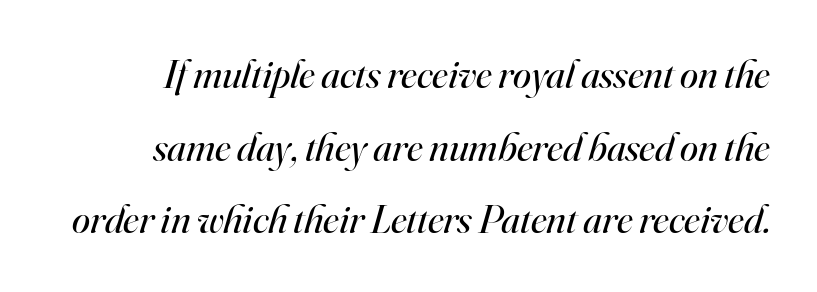
Q: Is the text bold? A: No.
Q: Is the text italic (slanted)? A: Yes, it leans right by about 16 degrees.
Q: Is the typeface a serif or a sans-serif typeface? A: Serif.
Q: Is the text underlined? A: No.
Q: Is the spacing between letters normal or unusually wide? A: Normal.
Q: Width (condensed, normal, or wide)? A: Normal.
Q: Stroke contrast? A: High.
Q: x-height? A: Small.
Q: Monospaced? A: No.
